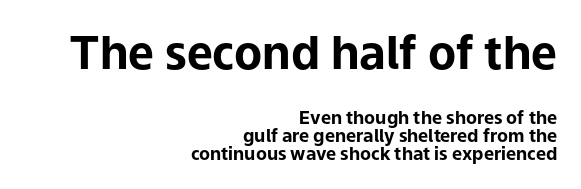
The image shows 46 px bold sans-serif type, upright; set right-aligned, tight line spacing (0.99x), normal letter spacing, not underlined; the first (top) block is 2.56x larger; low stroke contrast and a medium x-height.
